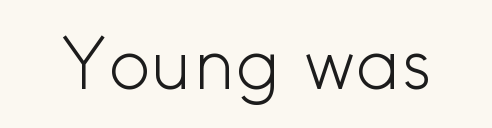
Q: Is the text bold? A: No.
Q: Is the text italic (slanted)? A: No, it is upright.
Q: Is the typeface a serif or a sans-serif typeface? A: Sans-serif.
Q: Is the text underlined? A: No.
Q: Is the spacing between letters normal or unusually wide? A: Normal.
Q: Width (condensed, normal, or wide)? A: Normal.
Q: x-height? A: Small.
Q: Monospaced? A: No.
